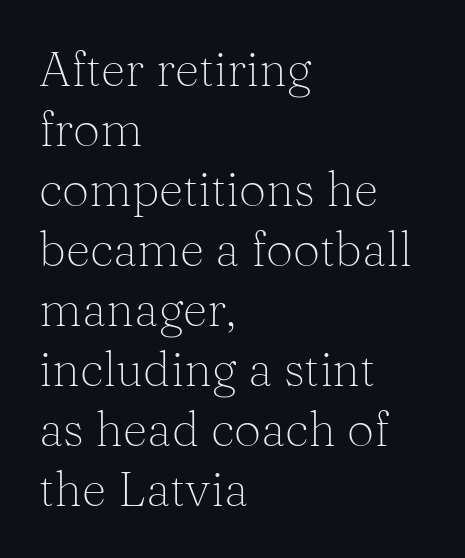
{"serif": "yes", "italic": "no", "bold": "no", "weight": "light", "width": "normal", "stroke_contrast": "medium", "x_height": "medium", "monospaced": "no", "underline": "no", "align": "left", "line_spacing": "normal", "line_spacing_ratio": 1.25, "letter_spacing": "normal", "letter_spacing_em": 0.0, "glyph_px": 48}
